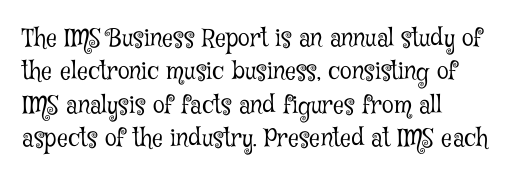
The image shows 24 px text type, upright; set left-aligned, normal line spacing (1.39x), normal letter spacing, not underlined.
